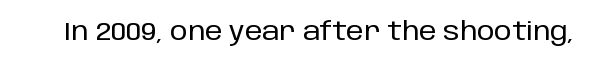
The image shows 25 px text type, upright; set normal letter spacing, not underlined.
